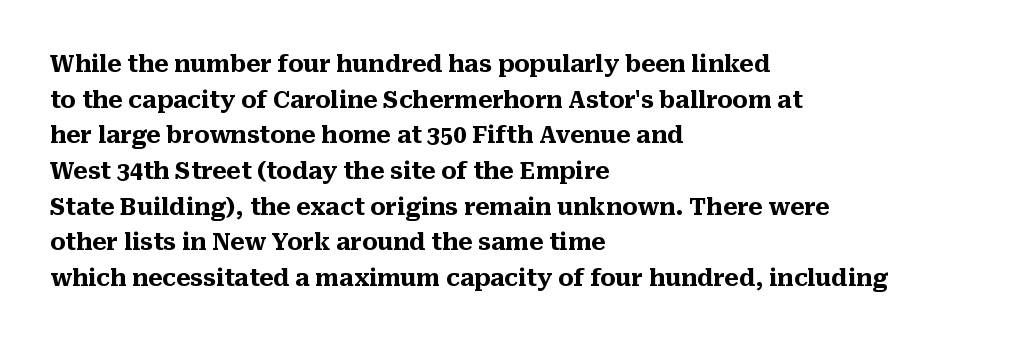
{"italic": "no", "bold": "yes", "underline": "no", "align": "left", "line_spacing": "normal", "line_spacing_ratio": 1.55, "letter_spacing": "normal", "letter_spacing_em": 0.0, "glyph_px": 23}
